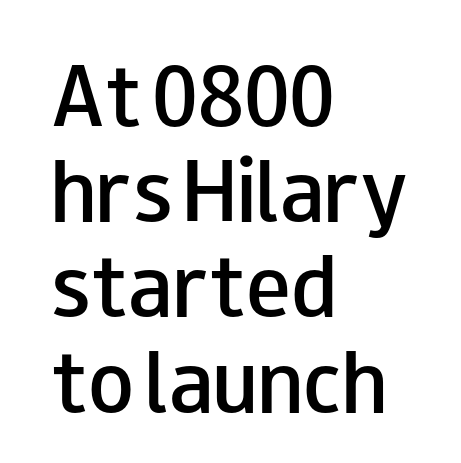
Grotesque or geometric, the face here clearly has no serifs. The typography opts for an upright posture over an oblique one. Each word holds together tightly as a unit, with standard inter-letter gaps. A typesetter would call this leading conventional body-copy spacing.
